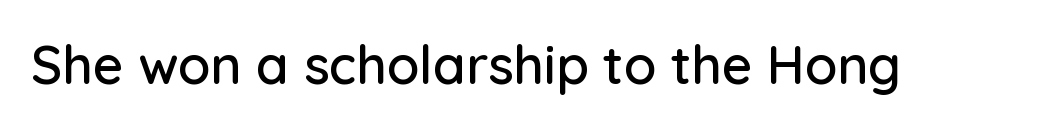
{"serif": "no", "italic": "no", "width": "normal", "stroke_contrast": "low", "x_height": "medium", "monospaced": "no", "underline": "no", "letter_spacing": "normal", "letter_spacing_em": 0.0, "glyph_px": 53}
